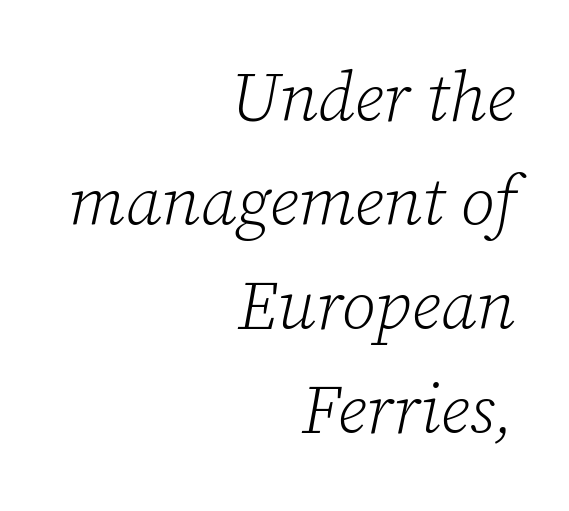
The image shows 68 px light serif type, italic (leaning right); set right-aligned, normal line spacing (1.53x), normal letter spacing, not underlined; low stroke contrast and a medium x-height.
